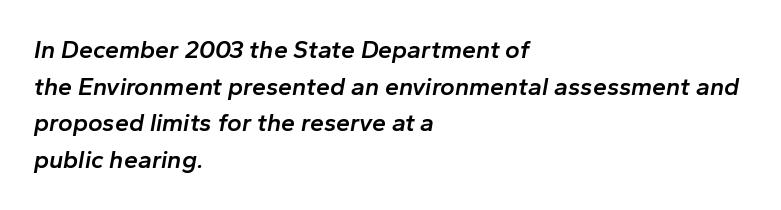
Q: Is the text bold? A: Semi-bold.
Q: Is the text italic (slanted)? A: Yes, it leans right by about 10 degrees.
Q: Is the text underlined? A: No.
Q: How is the paragraph aligned? A: Left-aligned.
Q: Is the spacing between letters normal or unusually wide? A: Normal.
Q: Is the spacing between lines tight, normal or loose? A: Normal.
